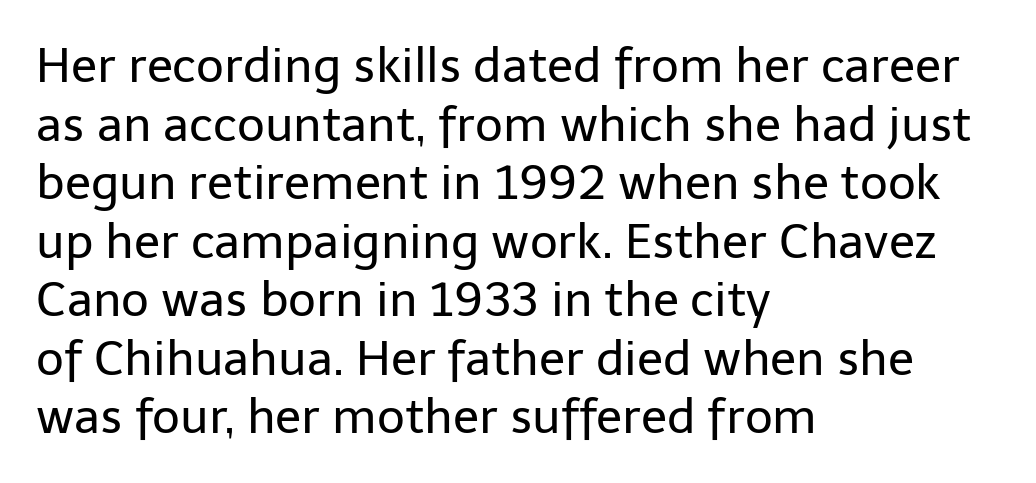
Honestly, there is no underline to notice here at all. A typesetter would call this proportional, since set widths differ per character. Each word holds together tightly as a unit, with standard inter-letter gaps. On a weight scale, this lands at 450 or below. The rag falls on the right side of this text block. Letterform terminals end flat and unadorned throughout the passage.
